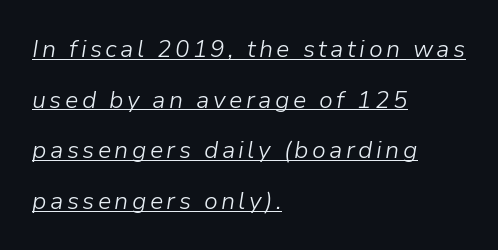
The image shows 24 px text type, italic (leaning right); set left-aligned, loose line spacing (2.11x), underlined.
